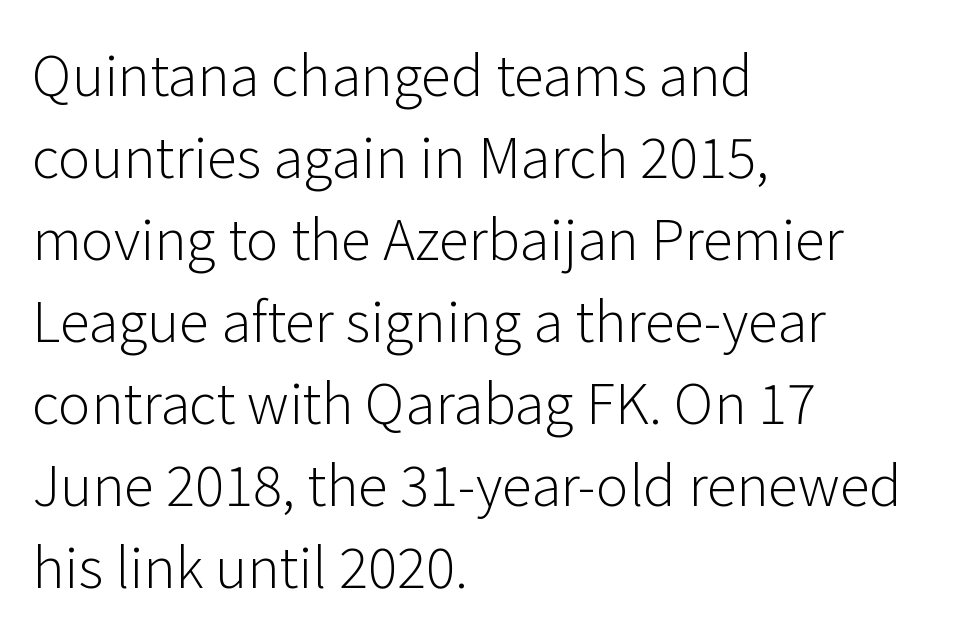
The image shows 55 px light sans-serif type, upright; set left-aligned, normal line spacing (1.49x), normal letter spacing, not underlined; low stroke contrast and a medium x-height.
